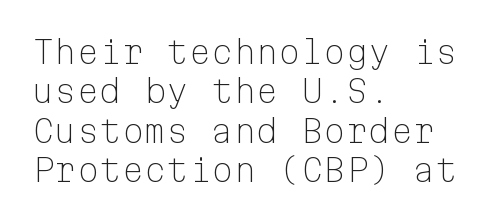
A roman cut, with each character standing at attention. Weight: not bold — regular or lighter. Note the uniform advance width — an 'i' takes as much space as an 'm'. Short and long lines alike share a common starting point at left. The specimen omits any rule beneath the text block's lines. Short note: letters normally spaced.
